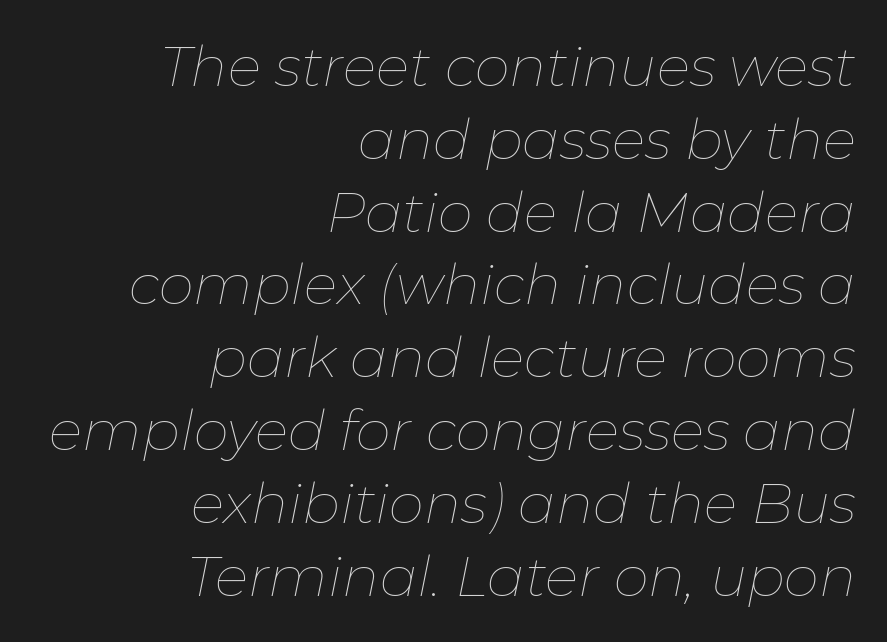
The letters advance in unequal steps, a hallmark of proportional type. The typesetter chose a ragged-left arrangement here. Style check: oblique. If you measured baseline to baseline, you'd find a middling distance. Summary of weight: not heavy and not bold.
